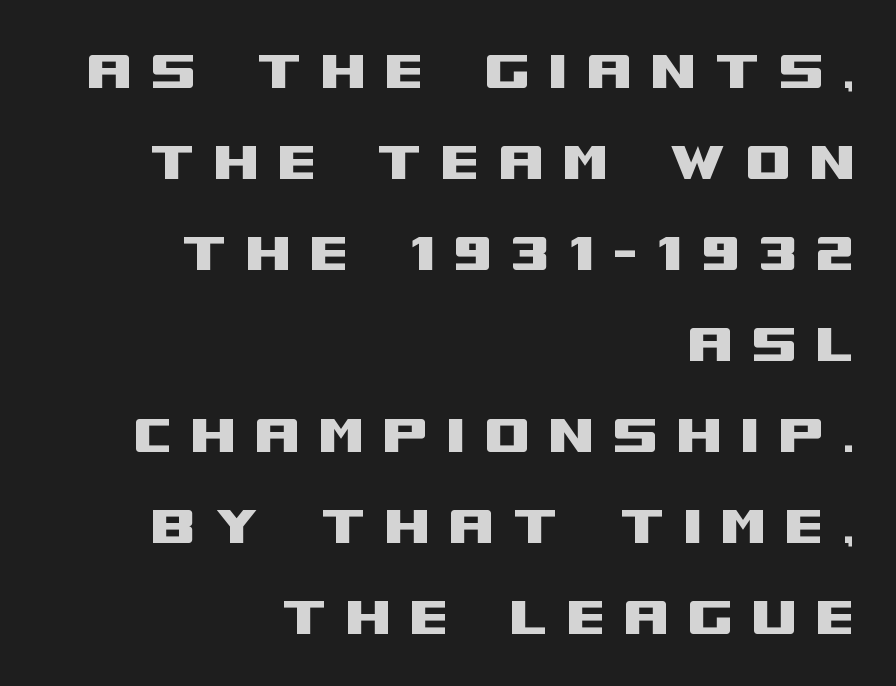
The line texture is sparse and dotted thanks to wide tracking. What kind of face is this? One without serifs — a sans. Upright lettering throughout. This sample is right-justified, so line beginnings fall wherever the words allow. A typesetter would call this proportional, since set widths differ per character.
